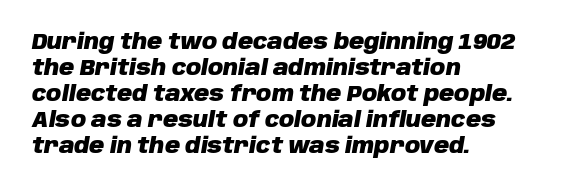
Q: Is the text bold? A: Yes.
Q: Is the text italic (slanted)? A: Yes, it leans right by about 10 degrees.
Q: Is the text underlined? A: No.
Q: How is the paragraph aligned? A: Left-aligned.
Q: Is the spacing between letters normal or unusually wide? A: Normal.
